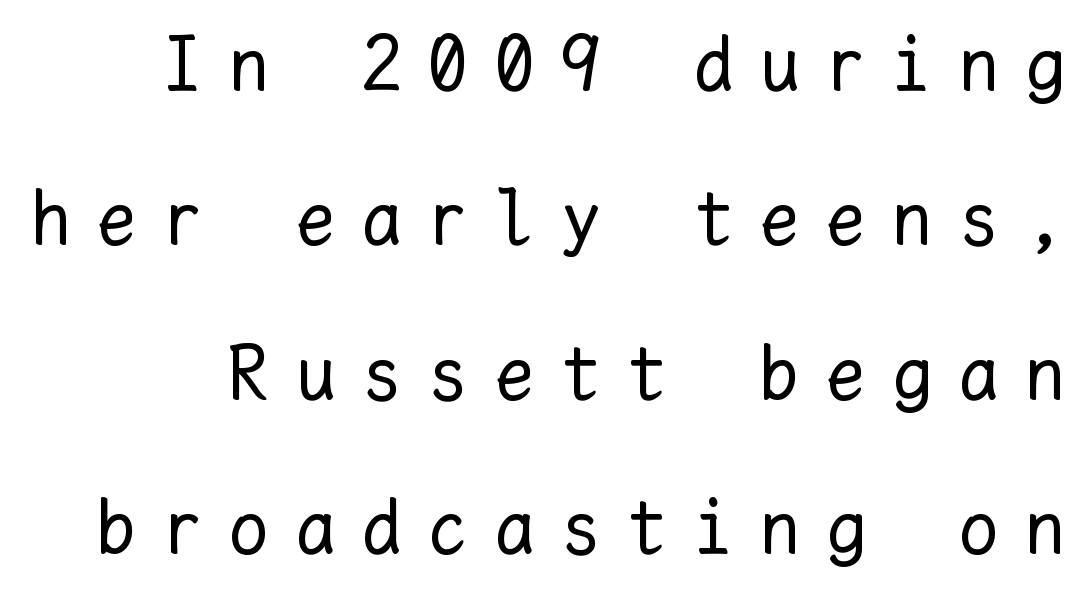
The image shows 78 px regular-weight type, upright, monospaced; set loose line spacing (1.98x), unusually wide letter spacing (+0.35 em), not underlined; low stroke contrast and a medium x-height.
